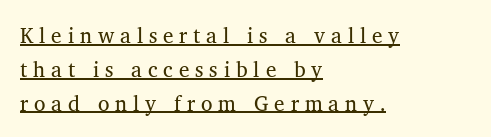
{"italic": "no", "bold": "no", "underline": "yes", "align": "left", "line_spacing": "normal", "line_spacing_ratio": 1.61, "letter_spacing": "wide", "letter_spacing_em": 0.28, "glyph_px": 21}
